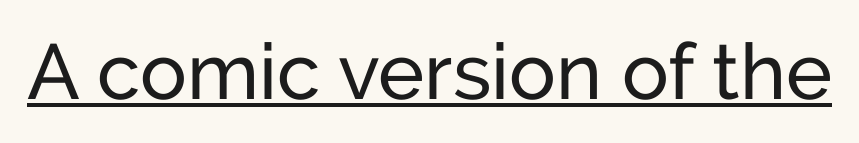
{"serif": "no", "italic": "no", "bold": "no", "weight": "regular", "width": "normal", "stroke_contrast": "low", "x_height": "medium", "monospaced": "no", "underline": "yes", "letter_spacing": "normal", "letter_spacing_em": 0.0, "glyph_px": 78}
